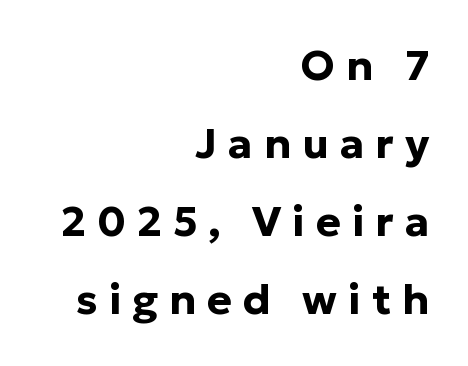
This is the regular roman posture of the typeface. Short and long lines alike share a common ending point at right. Typographically, this falls in the sans-serif category. Do the characters align in a grid? No, the font is proportional. Anything drawn beneath the words? Only blank space.
